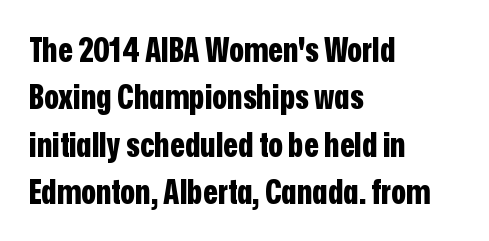
Q: Is the text bold? A: Yes.
Q: Is the text italic (slanted)? A: No, it is upright.
Q: Is the typeface a serif or a sans-serif typeface? A: Sans-serif.
Q: Is the text underlined? A: No.
Q: How is the paragraph aligned? A: Left-aligned.
Q: Is the spacing between letters normal or unusually wide? A: Normal.
Q: Is the spacing between lines tight, normal or loose? A: Normal.
Q: Width (condensed, normal, or wide)? A: Condensed.
Q: Stroke contrast? A: Low.
Q: x-height? A: Medium.
Q: Monospaced? A: No.
